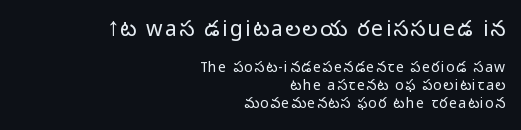
Alignment: flush right. A student would notice the top passage is typeset larger than what follows. Caption: face not bold, strokes unweighted. The passage shown is not underscored anywhere. The designer left line spacing at the default. Do the letters lean? They stand straight.
